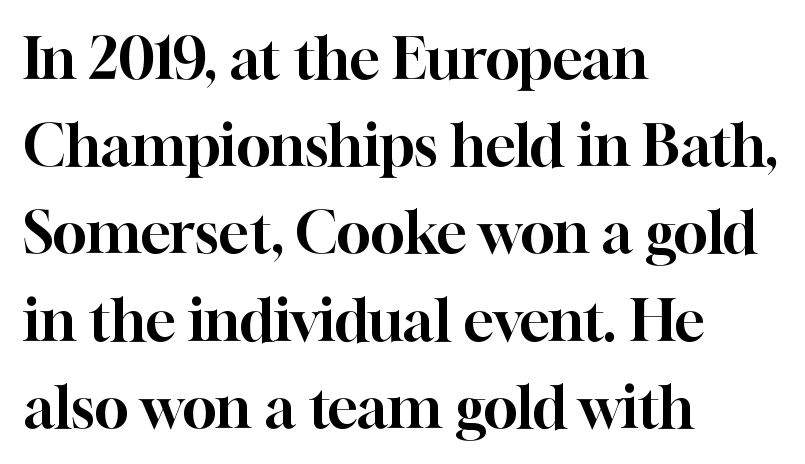
The letters sit at their default tracking, neither squeezed nor spread. The passage shown stacks its lines at a standard gap. Reading down the block, your eye returns to a fixed left position each line. The passage shown is typed in a proportional face where columns would drift.
